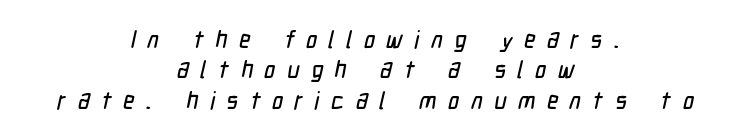
The image shows 24 px text type; set centered, normal line spacing (1.27x), unusually wide letter spacing (+0.48 em), not underlined.
